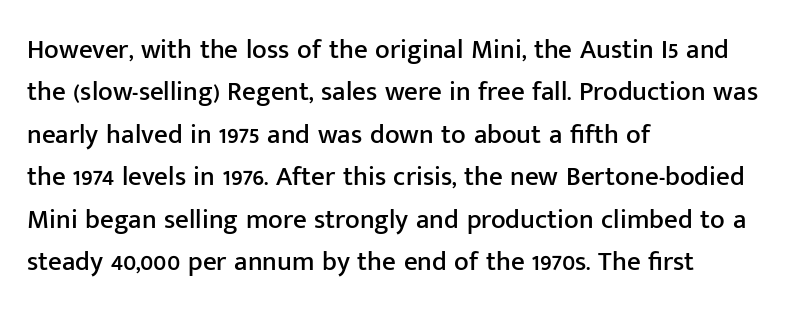
{"italic": "no", "underline": "no", "align": "left", "line_spacing": "normal", "line_spacing_ratio": 1.57, "letter_spacing": "normal", "letter_spacing_em": 0.0, "glyph_px": 27}
